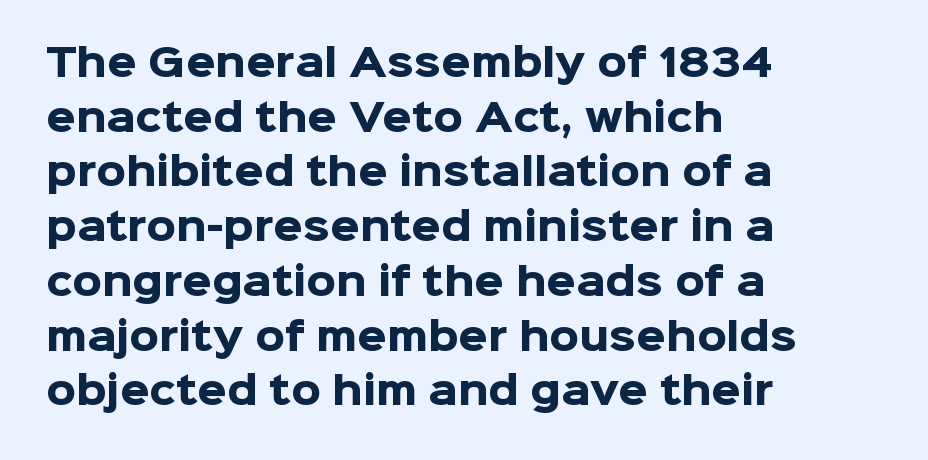
{"serif": "no", "italic": "no", "bold": "yes", "weight": "heavy", "width": "normal", "stroke_contrast": "low", "x_height": "medium", "monospaced": "no", "underline": "no", "align": "left", "line_spacing": "normal", "line_spacing_ratio": 1.44, "letter_spacing": "normal", "letter_spacing_em": 0.0, "glyph_px": 38}
